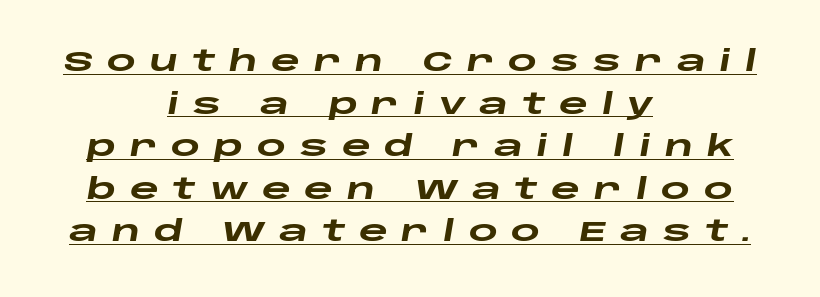
Where is the straight margin? There isn't one; the lines are centered. Successive baselines arrive at the customary interval. Do the characters align in a grid? No, the font is proportional. A typesetter would call this heavily tracked-out type.
